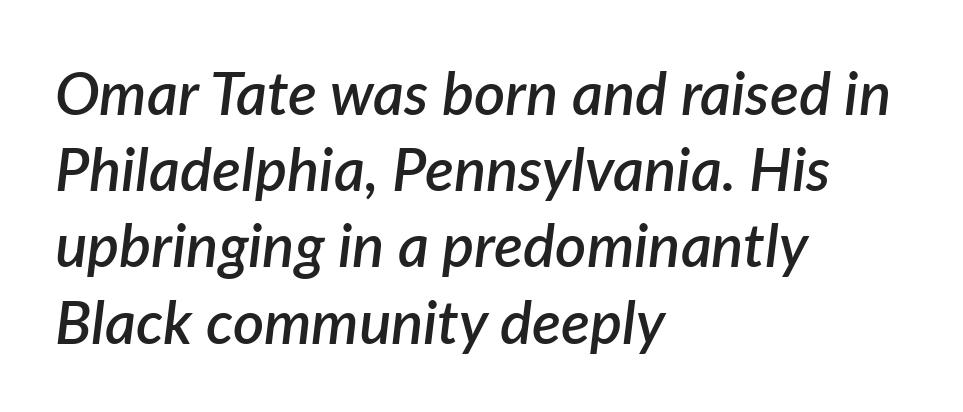
Words appear dense and cohesive because spacing is normal. Unmarked baselines from the first word to the last. Typographic density is moderately raised because the face is semibold. Is the block centered? No — it sits flush against the left margin. Each letter keeps its own natural width here, so spacing adapts to shape. The rendering applies a slant to the glyphs.
